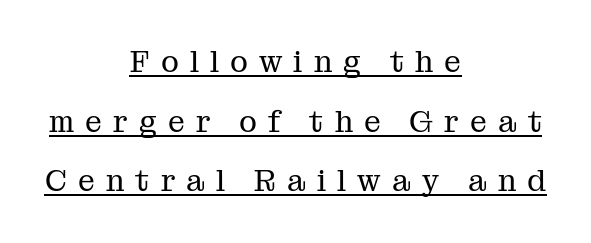
Q: Is the text bold? A: No.
Q: Is the text italic (slanted)? A: No, it is upright.
Q: Is the typeface a serif or a sans-serif typeface? A: Serif.
Q: Is the text underlined? A: Yes.
Q: How is the paragraph aligned? A: Centered.
Q: Is the spacing between letters normal or unusually wide? A: Unusually wide.
Q: Is the spacing between lines tight, normal or loose? A: Loose.
Q: Width (condensed, normal, or wide)? A: Normal.
Q: Stroke contrast? A: Medium.
Q: x-height? A: Medium.
Q: Monospaced? A: No.
